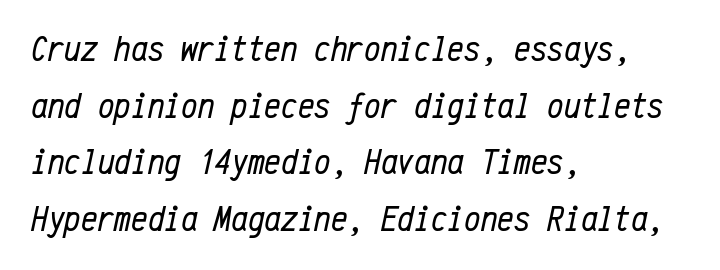
Tracking here is standard; glyphs follow each other at the usual distance. Reading down the column, the eye jumps a familiar distance to each next line. Quick note: underline off. The axis of the letterforms is tilted away from vertical. A student would call this left alignment; a typographer would say flush left, rag right.
